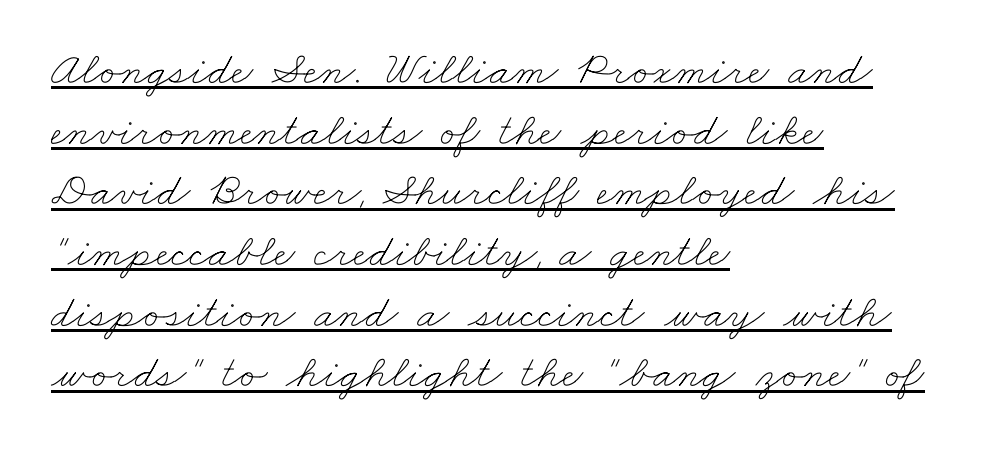
The image shows 47 px thin, wide type; set left-aligned, normal line spacing (1.29x), normal letter spacing, underlined; low stroke contrast and a small x-height.
